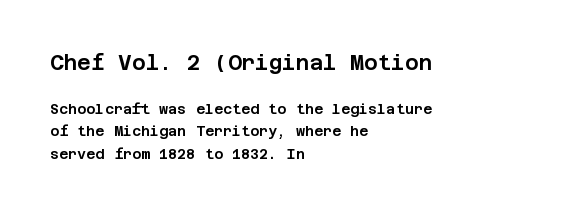
The image shows 21 px text type, upright; set left-aligned, normal line spacing (1.59x), normal letter spacing, not underlined; the first (top) block is 1.5x larger.
